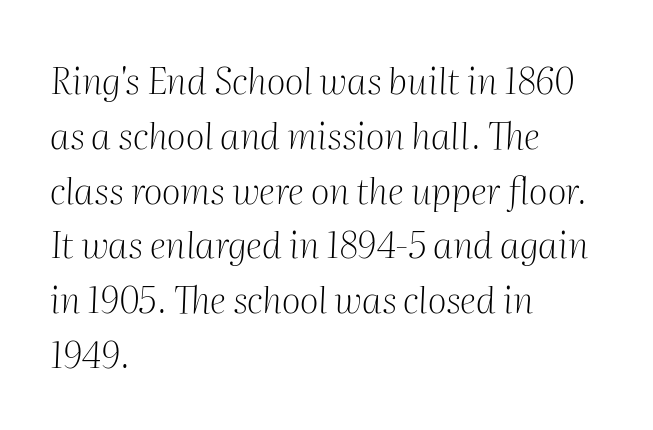
The vertical gap from one line to the next is medium. Layout note: lines flush left. Unmarked baselines from the first word to the last. The font is comparable to plain body text, perhaps lighter. Compared with typical body copy, the letter spacing here is the same. Each letter's strokes conclude with small projecting serifs.
